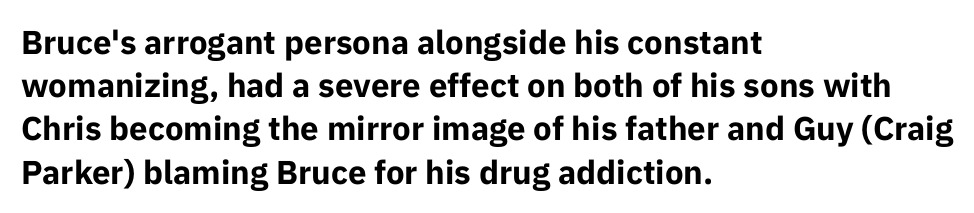
{"serif": "no", "italic": "no", "bold": "yes", "weight": "bold", "width": "normal", "stroke_contrast": "low", "x_height": "medium", "monospaced": "no", "underline": "no", "align": "left", "line_spacing": "normal", "line_spacing_ratio": 1.31, "letter_spacing": "normal", "letter_spacing_em": 0.0, "glyph_px": 33}
